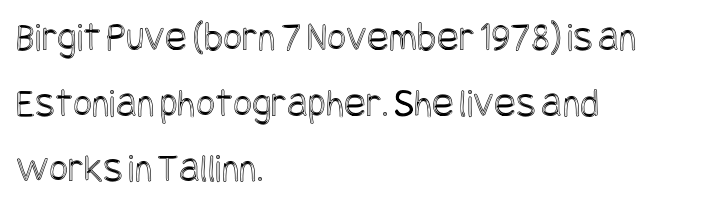
Left-aligned paragraph, ragged on the right. Vertically, the passage feels balanced, rows spaced as you'd expect. Characters remain perfectly vertical along every line. Beneath every word, the page is bare. Short note: letters normally spaced.
